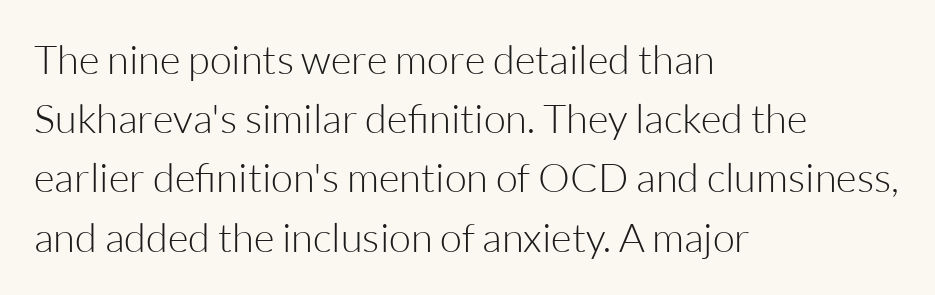
Rule under the text: the space is simply empty. Normally led — the rows are evenly, conventionally spaced. All the whitespace from short lines collects on the right. Font category for this specimen: sans-serif.
